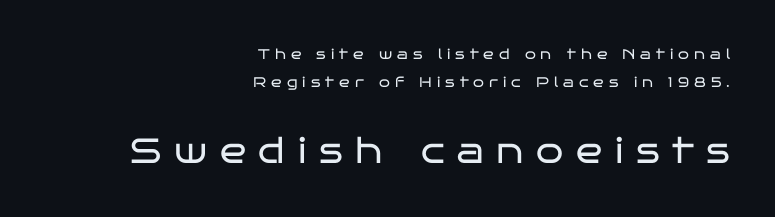
The image shows 35 px regular-weight, wide sans-serif type, upright; set right-aligned, loose line spacing (2.0x), unusually wide letter spacing (+0.36 em), not underlined; the second (bottom) block is 2.5x larger; low stroke contrast and a large x-height.
